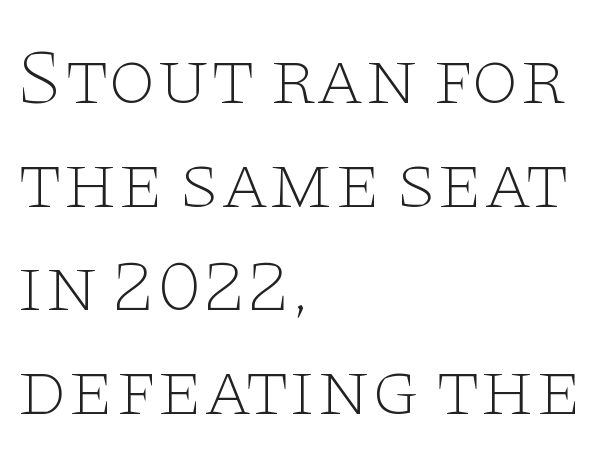
Q: Is the text bold? A: No.
Q: Is the text italic (slanted)? A: No, it is upright.
Q: Is the typeface a serif or a sans-serif typeface? A: Serif.
Q: Is the text underlined? A: No.
Q: How is the paragraph aligned? A: Left-aligned.
Q: Is the spacing between letters normal or unusually wide? A: Normal.
Q: Is the spacing between lines tight, normal or loose? A: Normal.
Q: Width (condensed, normal, or wide)? A: Wide.
Q: Stroke contrast? A: Low.
Q: x-height? A: Large.
Q: Monospaced? A: No.
